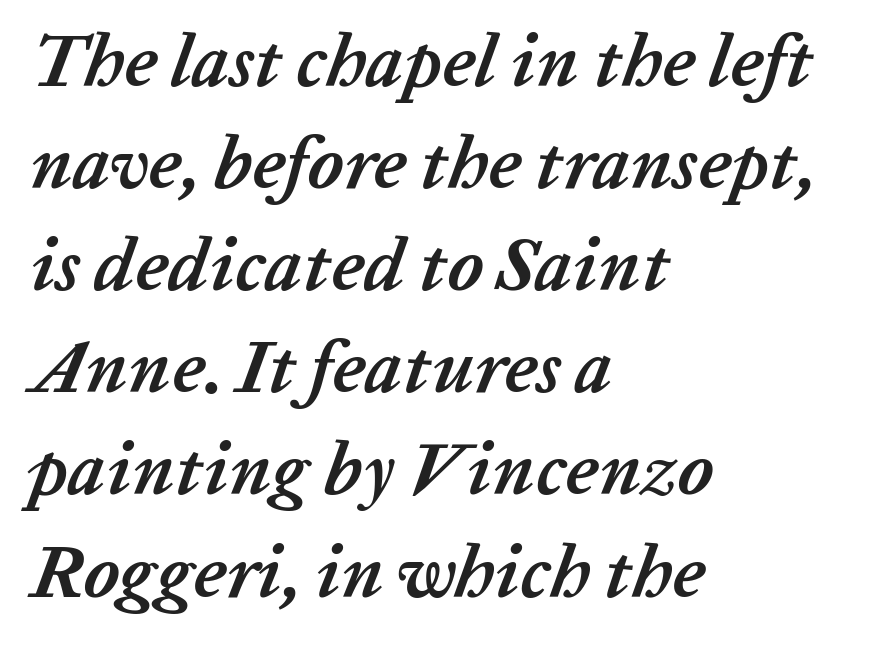
Q: Is the text bold? A: Yes.
Q: Is the text italic (slanted)? A: Yes, it leans right by about 20 degrees.
Q: Is the text underlined? A: No.
Q: How is the paragraph aligned? A: Left-aligned.
Q: Is the spacing between letters normal or unusually wide? A: Normal.
Q: Is the spacing between lines tight, normal or loose? A: Normal.
Q: Width (condensed, normal, or wide)? A: Normal.
Q: Stroke contrast? A: Low.
Q: x-height? A: Medium.
Q: Monospaced? A: No.
